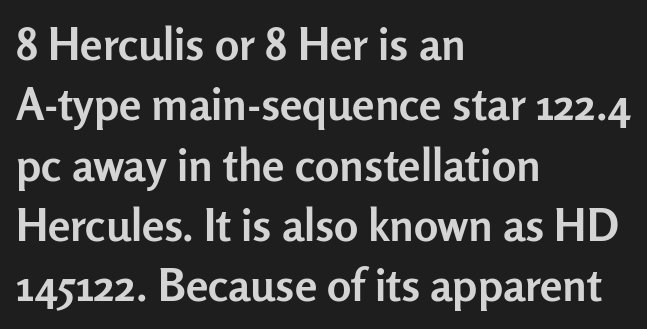
{"serif": "no", "italic": "no", "bold": "yes", "weight": "semibold", "width": "normal", "stroke_contrast": "low", "x_height": "medium", "monospaced": "no", "underline": "no", "align": "left", "line_spacing": "normal", "line_spacing_ratio": 1.34, "letter_spacing": "normal", "letter_spacing_em": 0.0, "glyph_px": 45}
